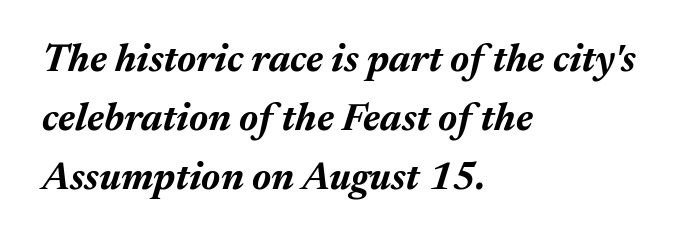
Q: Is the text bold? A: Yes.
Q: Is the text italic (slanted)? A: Yes, it leans right by about 17 degrees.
Q: Is the text underlined? A: No.
Q: How is the paragraph aligned? A: Left-aligned.
Q: Is the spacing between letters normal or unusually wide? A: Normal.
Q: Is the spacing between lines tight, normal or loose? A: Normal.
Q: Width (condensed, normal, or wide)? A: Normal.
Q: Stroke contrast? A: Medium.
Q: x-height? A: Medium.
Q: Monospaced? A: No.
